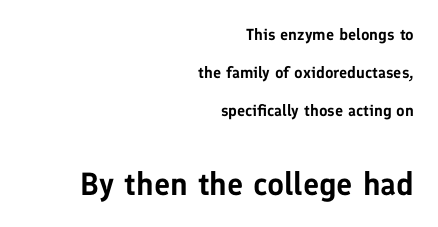
The letters carry no serifs — their stems end cleanly without finishing strokes. Descenders hang freely into open space. Two sizes are in play, and the larger belongs to the second block. The horizontal fit of the characters is conventional and even. Compared with typical paragraphs, the rows here are farther apart. The passage shown is typed in a proportional face where columns would drift.
